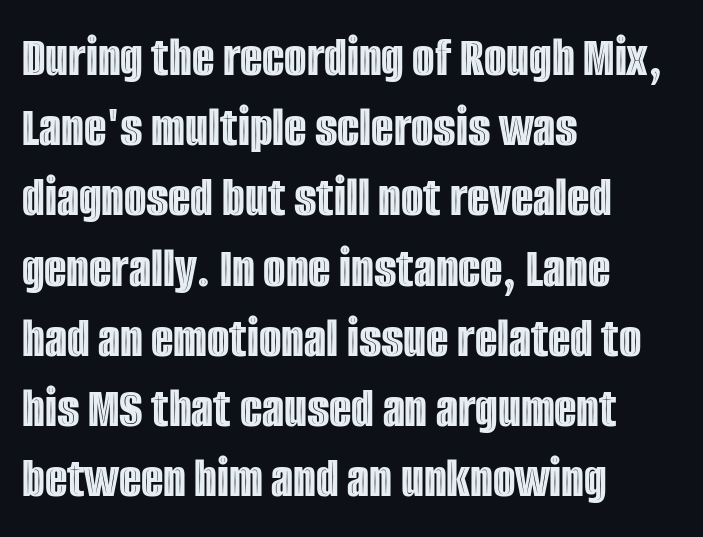
Q: Is the text italic (slanted)? A: No, it is upright.
Q: Is the text underlined? A: No.
Q: How is the paragraph aligned? A: Left-aligned.
Q: Is the spacing between letters normal or unusually wide? A: Normal.
Q: Width (condensed, normal, or wide)? A: Condensed.
Q: x-height? A: Large.
Q: Monospaced? A: No.
